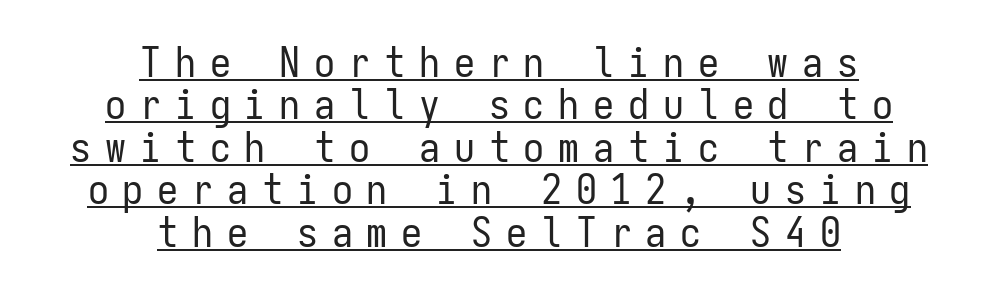
{"serif": "no", "italic": "no", "bold": "no", "weight": "regular", "width": "condensed", "stroke_contrast": "low", "x_height": "medium", "monospaced": "yes", "underline": "yes", "align": "center", "line_spacing": "tight", "line_spacing_ratio": 1.01, "letter_spacing": "wide", "letter_spacing_em": 0.33, "glyph_px": 42}
